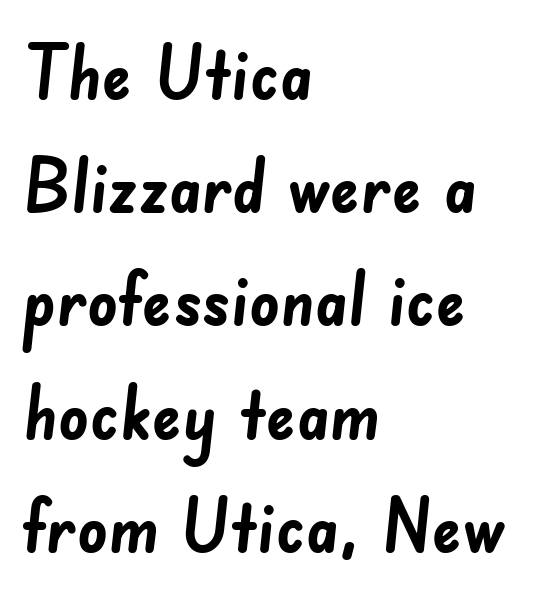
These lines are rendered in a variable-pitch font. Each glyph is drawn with heavy, bold strokes. Underlining? Definitely not there. Reading down the block, your eye returns to a fixed left position each line.
